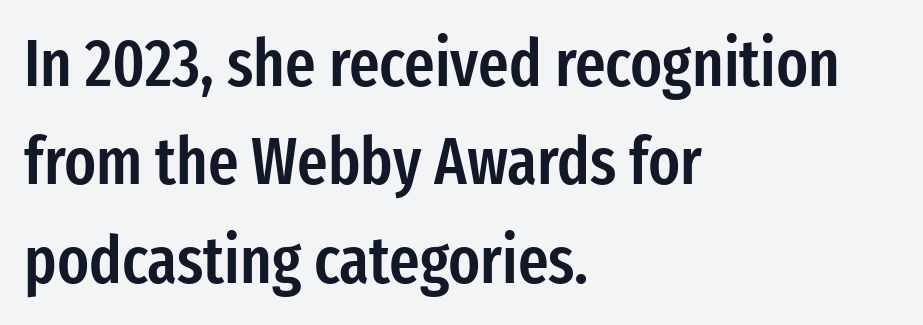
{"serif": "no", "italic": "no", "bold": "semi", "weight": "semibold", "width": "condensed", "stroke_contrast": "low", "x_height": "medium", "monospaced": "no", "underline": "no", "align": "left", "line_spacing": "normal", "line_spacing_ratio": 1.49, "letter_spacing": "normal", "letter_spacing_em": 0.0, "glyph_px": 66}
